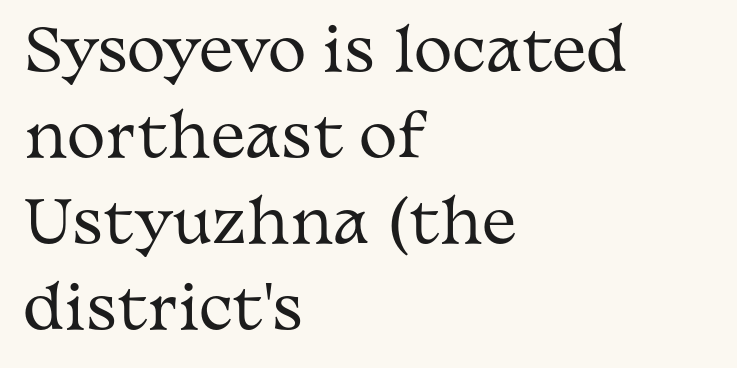
Q: Is the text bold? A: No.
Q: Is the text italic (slanted)? A: No, it is upright.
Q: Is the typeface a serif or a sans-serif typeface? A: Serif.
Q: Is the text underlined? A: No.
Q: How is the paragraph aligned? A: Left-aligned.
Q: Is the spacing between letters normal or unusually wide? A: Normal.
Q: Is the spacing between lines tight, normal or loose? A: Normal.
Q: Width (condensed, normal, or wide)? A: Wide.
Q: Stroke contrast? A: Medium.
Q: x-height? A: Medium.
Q: Monospaced? A: No.
